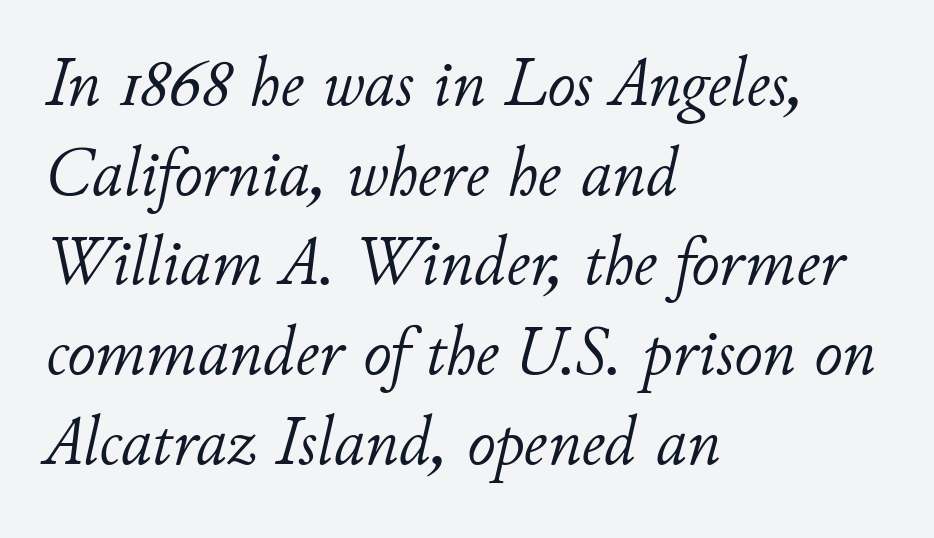
Short and long lines alike share a common starting point at left. Compared with typical paragraphs, the rows here are spaced about the same. Does extra space separate the letters? No, they use regular spacing. Is this a fixed-width face? No — the glyphs have proportional, varying widths. Underlining? Definitely not there. It's the slanting kind of type.
